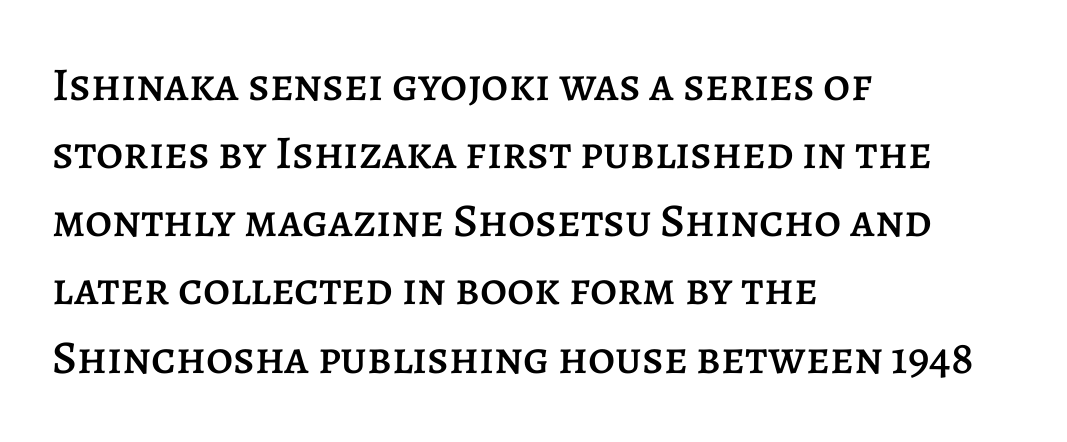
{"italic": "no", "width": "normal", "stroke_contrast": "low", "x_height": "large", "monospaced": "no", "underline": "no", "align": "left", "line_spacing": "normal", "line_spacing_ratio": 1.45, "letter_spacing": "normal", "letter_spacing_em": 0.0, "glyph_px": 47}
